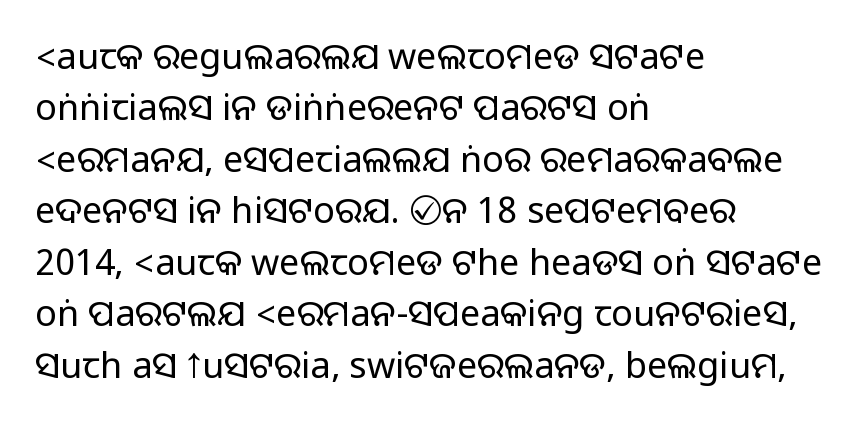
{"serif": "no", "italic": "no", "width": "normal", "stroke_contrast": "medium", "monospaced": "no", "underline": "no", "align": "left", "line_spacing": "normal", "line_spacing_ratio": 1.43, "letter_spacing": "normal", "letter_spacing_em": 0.0, "glyph_px": 36}
